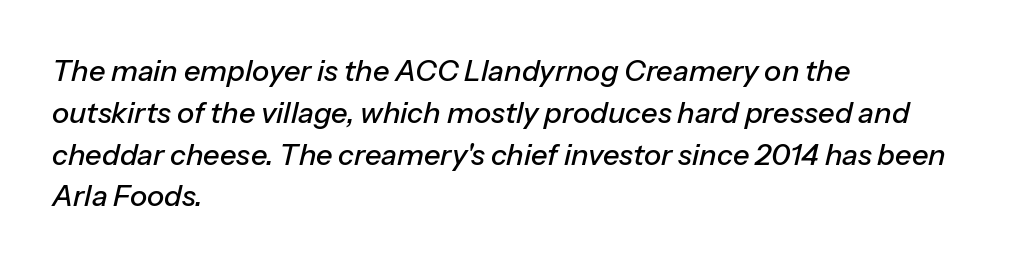
Q: Is the text italic (slanted)? A: Yes, it leans right by about 13 degrees.
Q: Is the text underlined? A: No.
Q: How is the paragraph aligned? A: Left-aligned.
Q: Is the spacing between letters normal or unusually wide? A: Normal.
Q: Is the spacing between lines tight, normal or loose? A: Normal.
Q: Width (condensed, normal, or wide)? A: Normal.
Q: Stroke contrast? A: Low.
Q: x-height? A: Medium.
Q: Monospaced? A: No.
